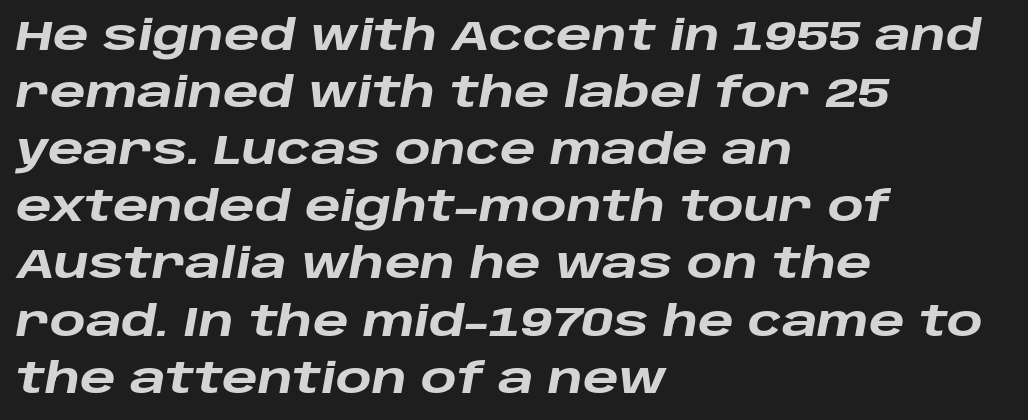
The image shows 42 px heavy, wide type, italic (leaning right); set left-aligned, normal line spacing (1.36x), normal letter spacing, not underlined; low stroke contrast and a large x-height.
